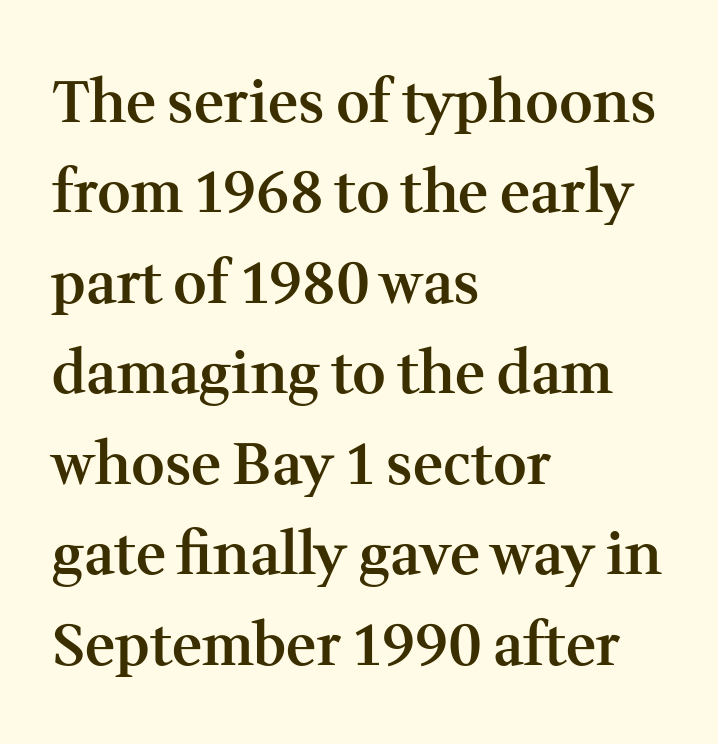
{"serif": "yes", "italic": "no", "bold": "semi", "weight": "semibold", "width": "normal", "stroke_contrast": "medium", "x_height": "medium", "monospaced": "no", "underline": "no", "align": "left", "line_spacing": "normal", "line_spacing_ratio": 1.56, "letter_spacing": "normal", "letter_spacing_em": 0.0, "glyph_px": 58}
